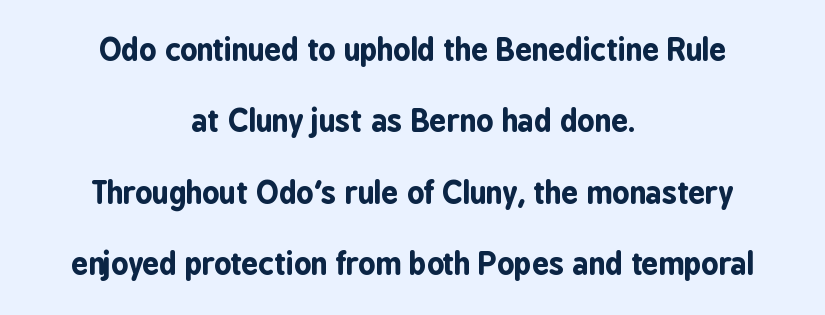
{"serif": "no", "italic": "no", "bold": "yes", "weight": "bold", "width": "condensed", "stroke_contrast": "low", "x_height": "medium", "monospaced": "no", "underline": "no", "align": "center", "line_spacing": "loose", "line_spacing_ratio": 2.38, "letter_spacing": "normal", "letter_spacing_em": 0.0, "glyph_px": 30}
